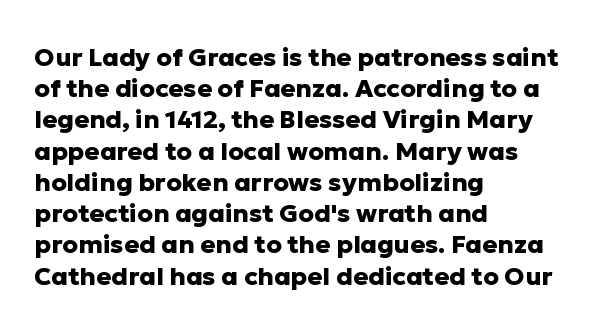
Q: Is the text bold? A: Yes.
Q: Is the text italic (slanted)? A: No, it is upright.
Q: Is the text underlined? A: No.
Q: How is the paragraph aligned? A: Left-aligned.
Q: Is the spacing between letters normal or unusually wide? A: Normal.
Q: Is the spacing between lines tight, normal or loose? A: Normal.
